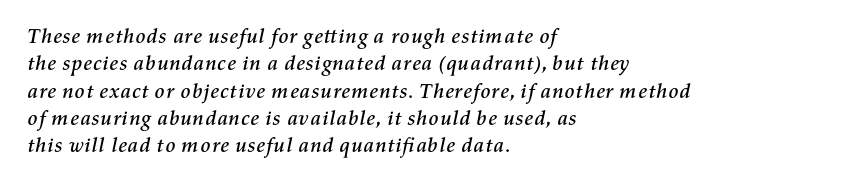
{"italic": "yes", "lean": "right", "slant_degrees": 11, "underline": "no", "align": "left", "line_spacing": "normal", "line_spacing_ratio": 1.3, "letter_spacing": "normal", "letter_spacing_em": 0.0, "glyph_px": 21}
